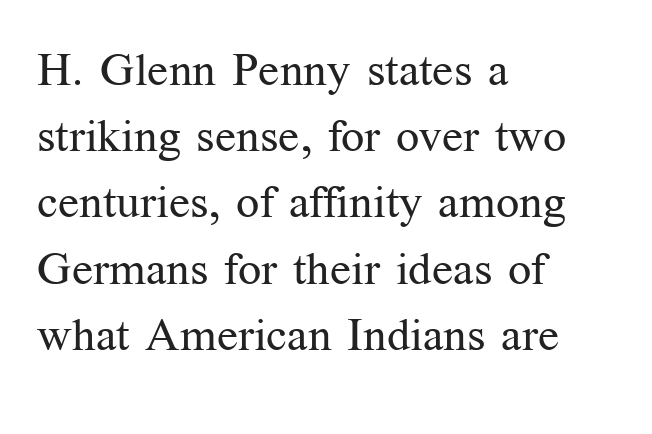
The image shows 46 px regular-weight serif type, upright; set left-aligned, normal line spacing (1.44x), normal letter spacing, not underlined; medium stroke contrast and a medium x-height.
